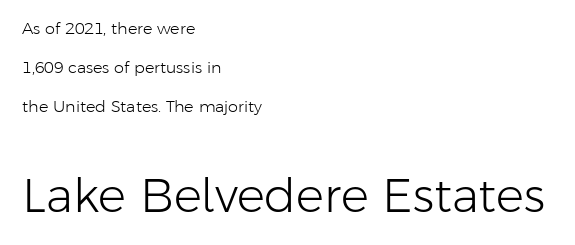
{"serif": "no", "italic": "no", "bold": "no", "weight": "light", "width": "normal", "stroke_contrast": "low", "x_height": "medium", "monospaced": "no", "underline": "no", "align": "left", "line_spacing": "loose", "line_spacing_ratio": 2.45, "letter_spacing": "normal", "letter_spacing_em": 0.0, "larger_block": "second", "size_ratio": 2.94, "glyph_px": 47}
